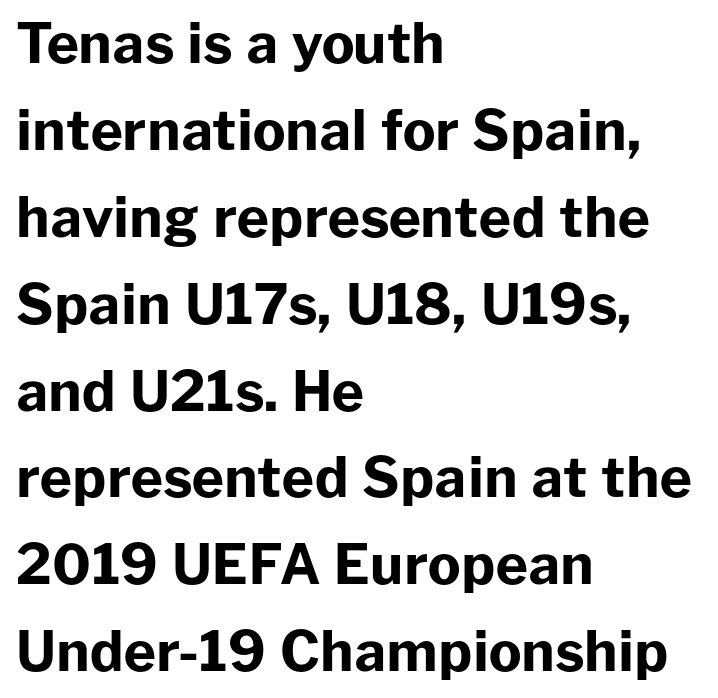
Does the type have serifs? No, each stem ends abruptly. The passage shown is emphatically bold. Each line starts at the same left margin while the right side varies. The space directly below the letters is spotless. The face used here is rendered with its standard letterfit.
